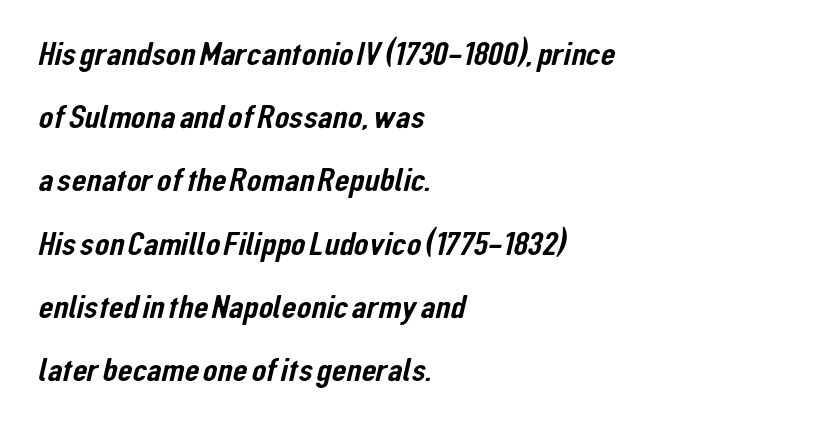
The paragraph has a hard left edge and a soft right edge. Observe the absence of serifs on each vertical stroke in this sample. The words here are not underlined. Nothing unusual about the tracking: characters are spaced as the font intends.
